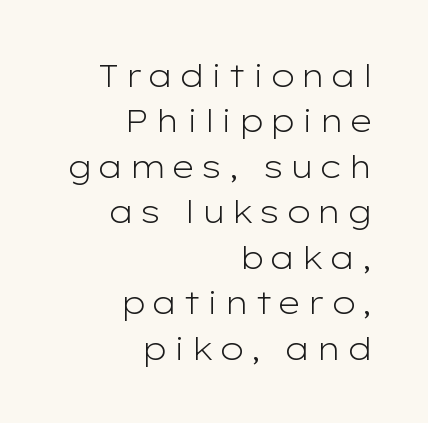
Lines of text with bare space underneath. Rendered with straight, roman letterforms. Each stroke keeps to a modest, everyday thickness or less. The paragraph shown leans on its right margin. Leading: standard. The font family rendered here belongs to the sans-serif group.
